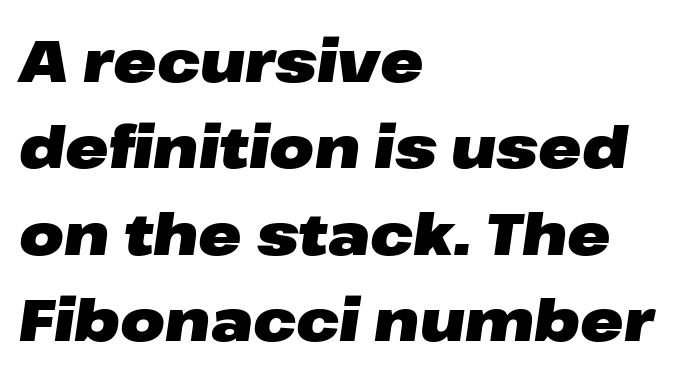
The image shows 58 px heavy, wide type, italic (leaning right); set left-aligned, normal line spacing (1.49x), normal letter spacing, not underlined; low stroke contrast and a medium x-height.
